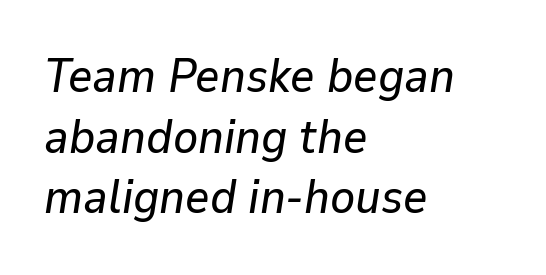
Q: Is the text italic (slanted)? A: Yes, it leans right by about 9 degrees.
Q: Is the text underlined? A: No.
Q: How is the paragraph aligned? A: Left-aligned.
Q: Is the spacing between letters normal or unusually wide? A: Normal.
Q: Is the spacing between lines tight, normal or loose? A: Normal.
Q: Width (condensed, normal, or wide)? A: Normal.
Q: Stroke contrast? A: Low.
Q: x-height? A: Medium.
Q: Monospaced? A: No.
